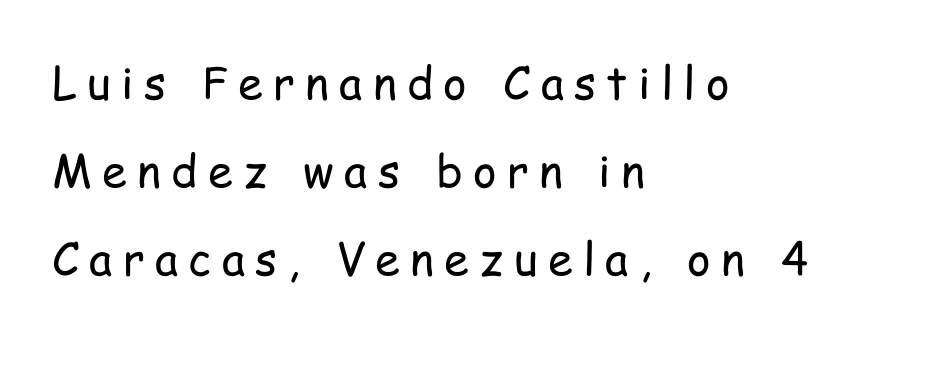
Q: Is the text bold? A: No.
Q: Is the text italic (slanted)? A: No, it is upright.
Q: Is the typeface a serif or a sans-serif typeface? A: Sans-serif.
Q: Is the text underlined? A: No.
Q: How is the paragraph aligned? A: Left-aligned.
Q: Is the spacing between letters normal or unusually wide? A: Unusually wide.
Q: Is the spacing between lines tight, normal or loose? A: Loose.
Q: Width (condensed, normal, or wide)? A: Condensed.
Q: Stroke contrast? A: Low.
Q: x-height? A: Medium.
Q: Monospaced? A: No.
